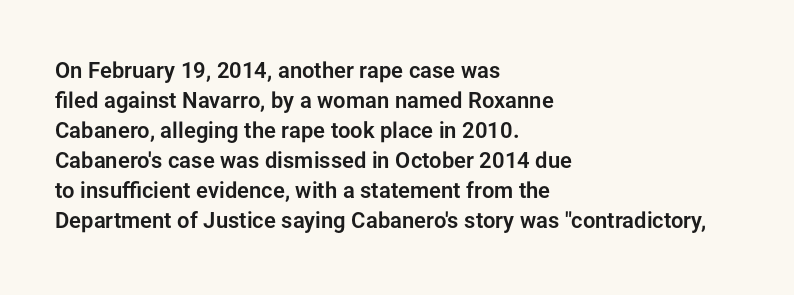
{"italic": "no", "underline": "no", "align": "left", "line_spacing": "normal", "line_spacing_ratio": 1.36, "letter_spacing": "normal", "letter_spacing_em": 0.0, "glyph_px": 22}
